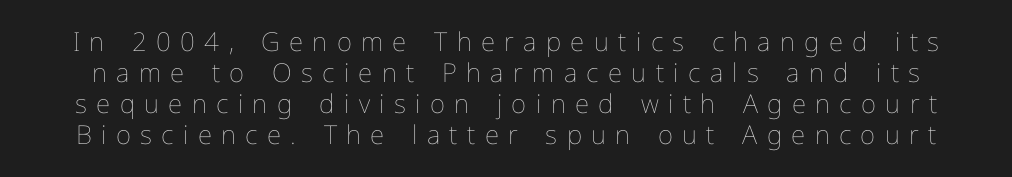
{"italic": "no", "bold": "no", "underline": "no", "line_spacing_ratio": 1.19, "letter_spacing": "wide", "letter_spacing_em": 0.36, "glyph_px": 26}
